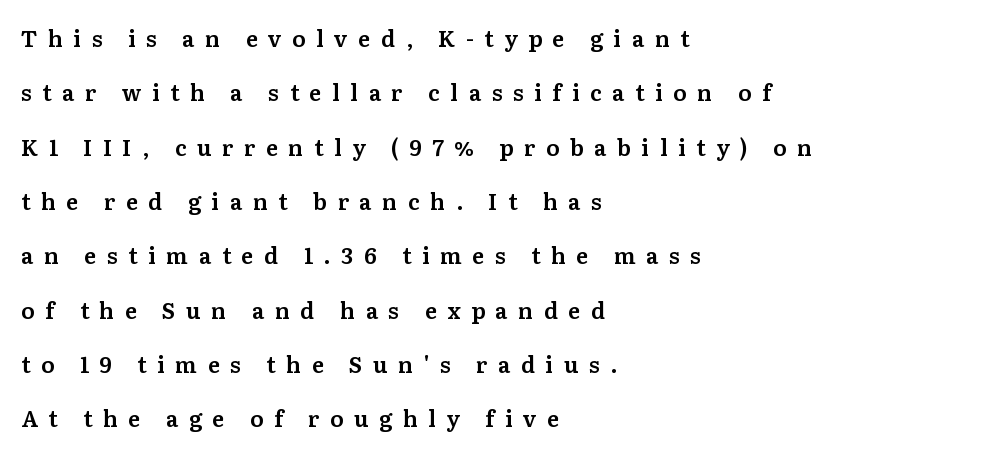
{"italic": "no", "underline": "no", "align": "left", "line_spacing": "loose", "line_spacing_ratio": 2.47, "letter_spacing": "wide", "letter_spacing_em": 0.48, "glyph_px": 22}
